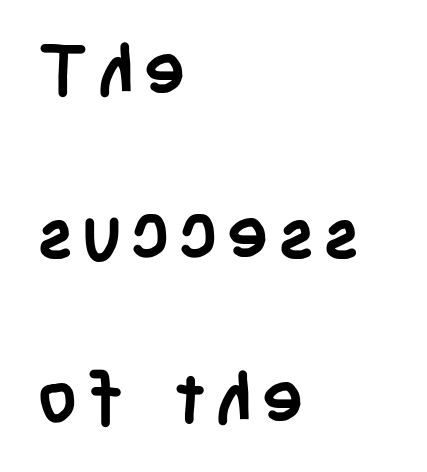
The face used here has the dense, thick strokes of a bold. This is sans-serif lettering, the kind often seen on screens and signage. The string is rendered with underlining switched off. Horizontally, the lines are justified to the leading edge only. Compared with typical paragraphs, the rows here are farther apart.
